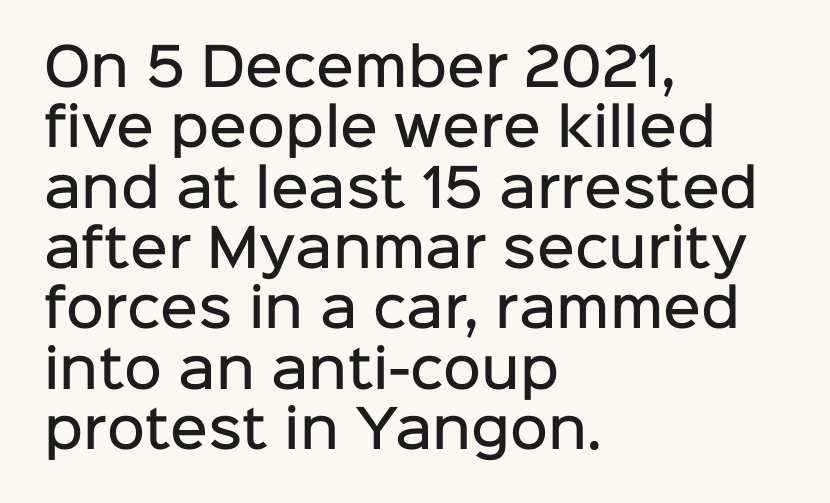
A roman cut, with each character standing at attention. The designer went with a sans here, leaving each stem footless. One-word summary of the alignment: left. Characters follow at the spacing the type designer built in. Check under the words: just untouched page. Look at the stroke-to-counter ratio: somewhat heavy, a semibold.
